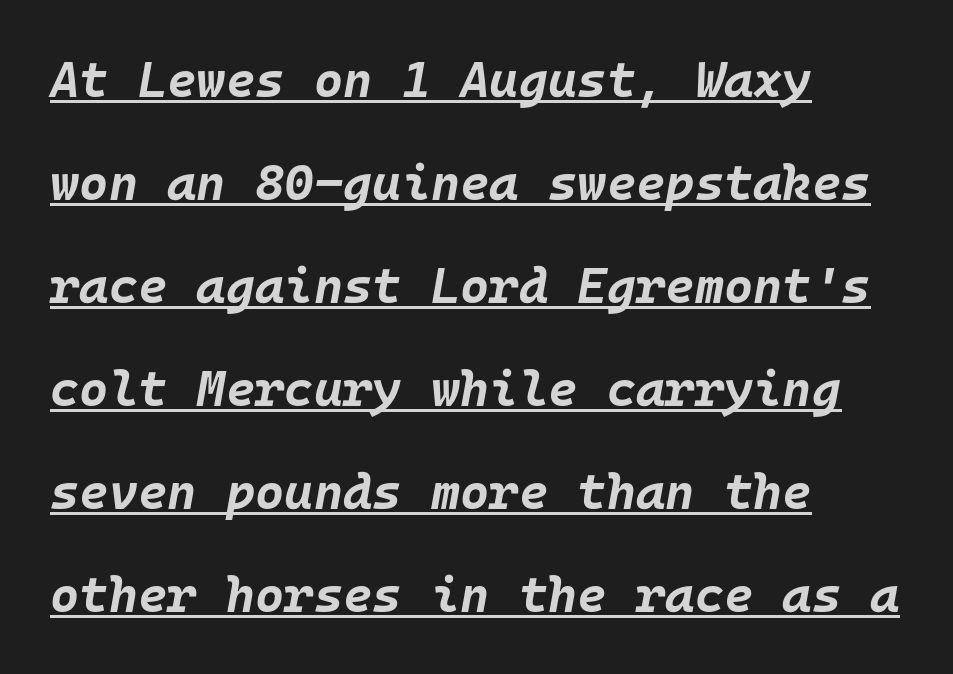
The image shows 50 px bold type, italic (leaning right), monospaced; set left-aligned, loose line spacing (2.06x), normal letter spacing, underlined; low stroke contrast and a large x-height.
